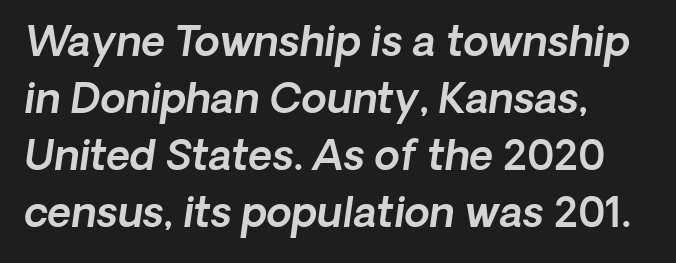
The image shows 41 px sans-serif type; set left-aligned, normal line spacing (1.39x), normal letter spacing, not underlined; a medium x-height.
